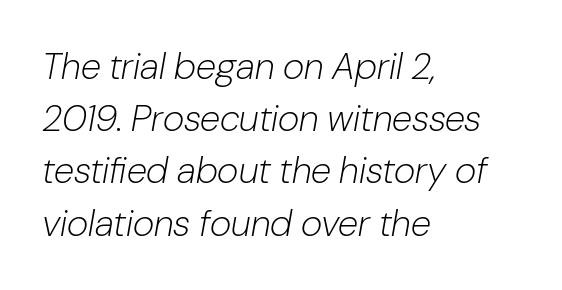
Each word holds together tightly as a unit, with standard inter-letter gaps. Compared with a centered layout, this one pins lines to the left instead. Do the characters align in a grid? No, the font is proportional. No extra ink here — the face is not bold. Is the type slanted? Yes — the strokes lean at a clear angle. A bare baseline throughout the passage.
